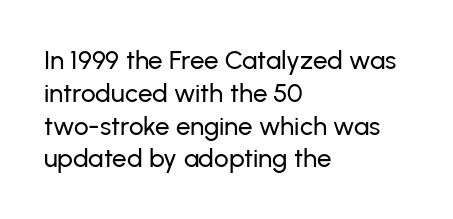
Each new line begins a customary step beneath the previous one. The passage shown is not underscored anywhere. Unlike italic type, these characters show no tilt at all. Casual observation: everything's shoved over to the left.
